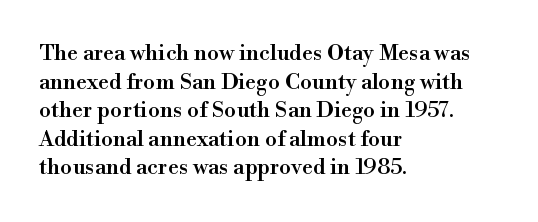
Q: Is the text italic (slanted)? A: No, it is upright.
Q: Is the text underlined? A: No.
Q: How is the paragraph aligned? A: Left-aligned.
Q: Is the spacing between letters normal or unusually wide? A: Normal.
Q: Is the spacing between lines tight, normal or loose? A: Normal.
